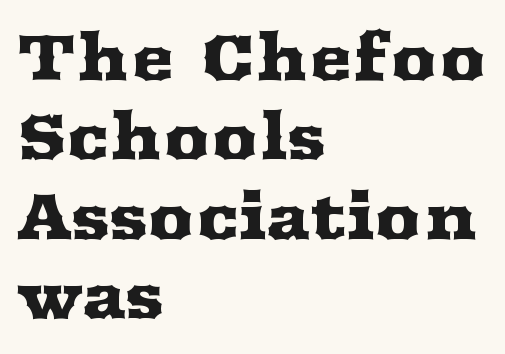
The image shows 65 px wide serif type, upright; set left-aligned, line spacing 1.22x, normal letter spacing, not underlined; medium stroke contrast and a medium x-height.
